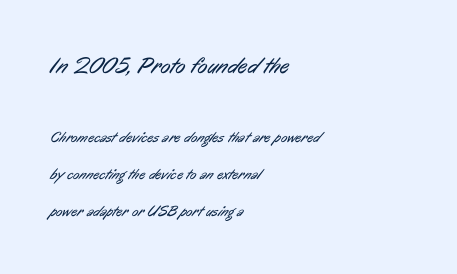
Q: Is the text bold? A: No.
Q: Is the text underlined? A: No.
Q: How is the paragraph aligned? A: Left-aligned.
Q: Is the spacing between letters normal or unusually wide? A: Normal.
Q: Is the spacing between lines tight, normal or loose? A: Loose.
Q: Which block of text is set in a larger size, the first (top) or the second (bottom)? A: The first (top) one.
